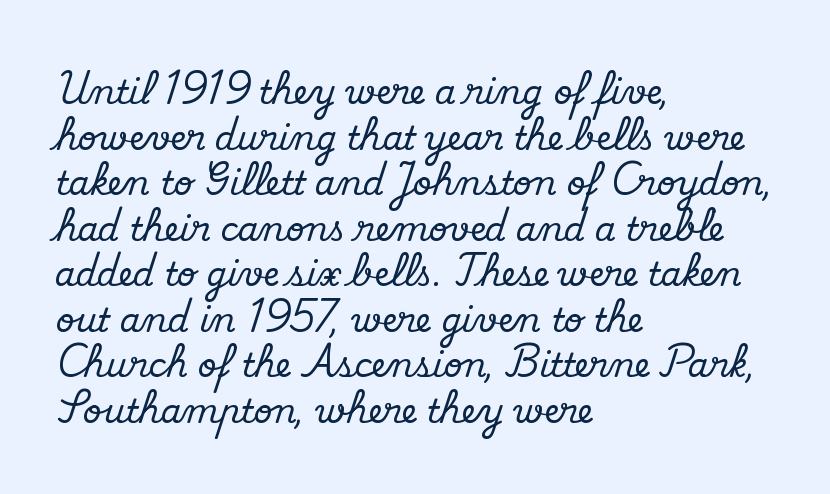
The image shows 33 px serif type; set left-aligned, normal line spacing (1.38x), normal letter spacing, not underlined; medium stroke contrast and a small x-height.
